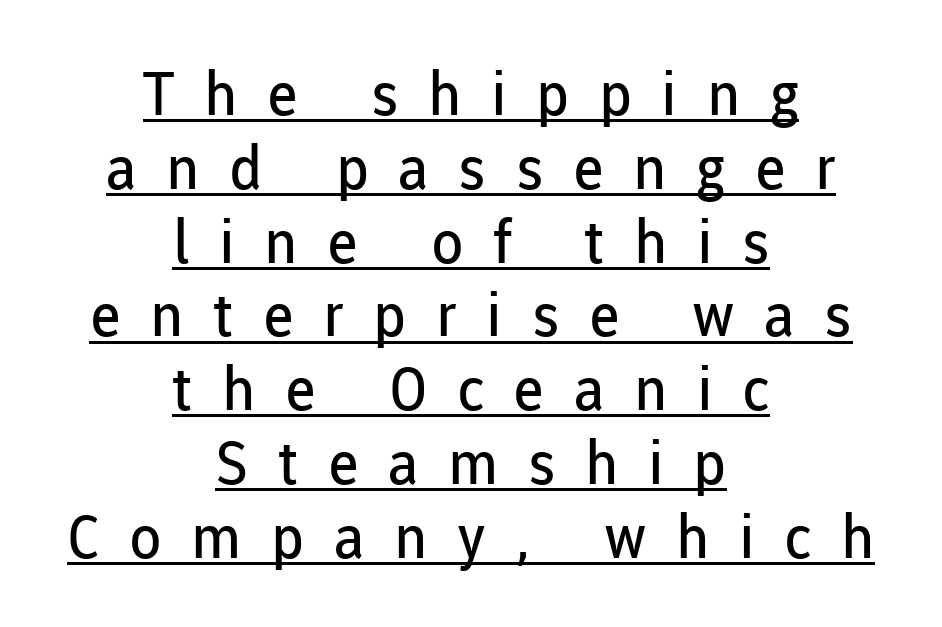
{"serif": "no", "italic": "no", "bold": "no", "weight": "regular", "width": "normal", "stroke_contrast": "low", "x_height": "medium", "monospaced": "no", "underline": "yes", "align": "center", "line_spacing_ratio": 1.23, "letter_spacing": "wide", "letter_spacing_em": 0.49, "glyph_px": 60}
